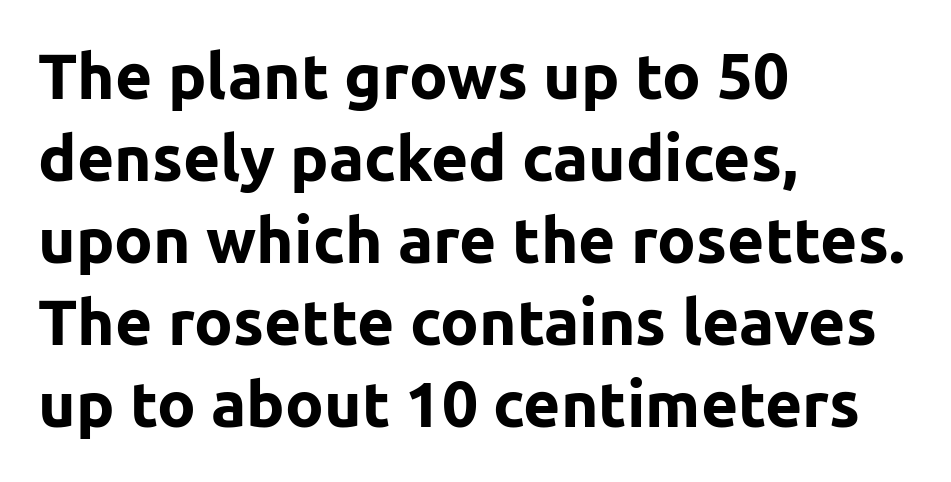
The image shows 64 px bold sans-serif type, upright; set left-aligned, normal line spacing (1.28x), normal letter spacing, not underlined; low stroke contrast and a medium x-height.
